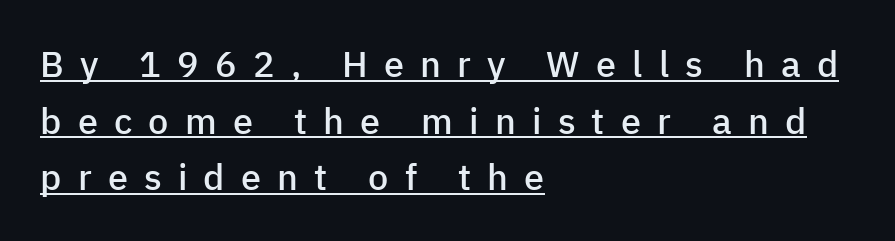
A bit beefed up — I'd call it semibold rather than bold. The typesetter chose a ragged-right arrangement here. The line-height multiplier appears to be the usual default. Here the glyphs are tracked loosely, breaking word shapes into spaced letters. Underlined type. Unlike italic type, these characters show no tilt at all.
